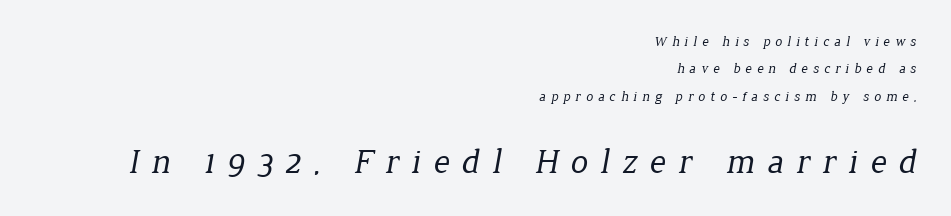
Q: Is the text bold? A: No.
Q: Is the typeface a serif or a sans-serif typeface? A: Serif.
Q: Is the text underlined? A: No.
Q: How is the paragraph aligned? A: Right-aligned.
Q: Is the spacing between letters normal or unusually wide? A: Unusually wide.
Q: Is the spacing between lines tight, normal or loose? A: Loose.
Q: Which block of text is set in a larger size, the first (top) or the second (bottom)? A: The second (bottom) one.
Q: Width (condensed, normal, or wide)? A: Normal.
Q: Stroke contrast? A: Low.
Q: x-height? A: Medium.
Q: Monospaced? A: No.
